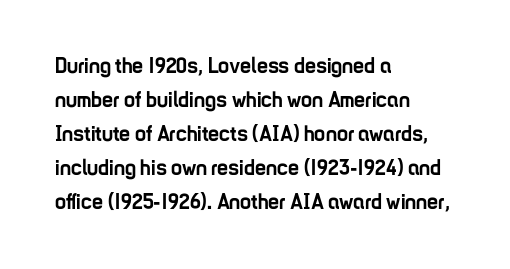
The image shows 22 px bold type, upright; set left-aligned, normal line spacing (1.54x), normal letter spacing, not underlined.
